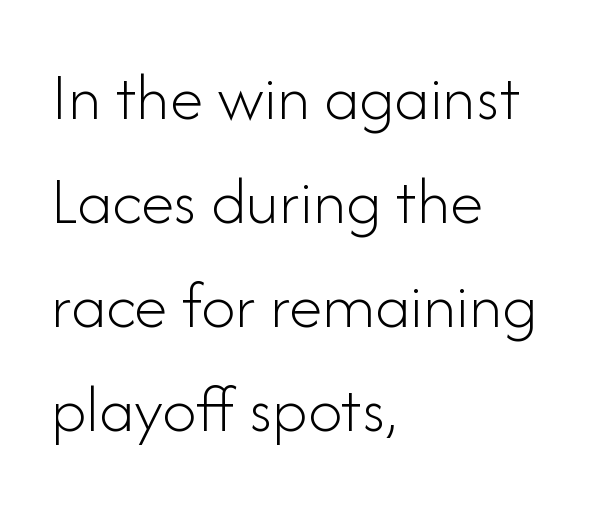
{"serif": "no", "italic": "no", "bold": "no", "weight": "light", "width": "normal", "stroke_contrast": "low", "x_height": "small", "monospaced": "no", "underline": "no", "align": "left", "line_spacing": "normal", "line_spacing_ratio": 1.53, "letter_spacing": "normal", "letter_spacing_em": 0.0, "glyph_px": 68}
